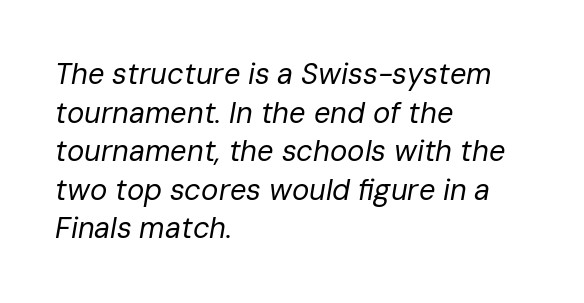
Q: Is the text bold? A: No.
Q: Is the text italic (slanted)? A: Yes, it leans right by about 10 degrees.
Q: Is the text underlined? A: No.
Q: How is the paragraph aligned? A: Left-aligned.
Q: Is the spacing between letters normal or unusually wide? A: Normal.
Q: Is the spacing between lines tight, normal or loose? A: Normal.
Q: Width (condensed, normal, or wide)? A: Normal.
Q: Stroke contrast? A: Low.
Q: x-height? A: Medium.
Q: Monospaced? A: No.
